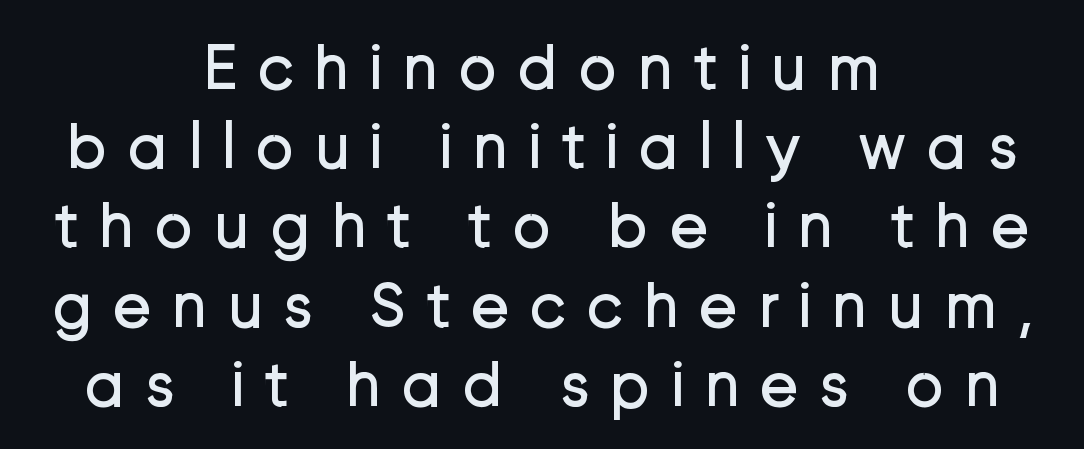
{"serif": "no", "italic": "no", "bold": "no", "weight": "regular", "width": "normal", "stroke_contrast": "low", "x_height": "medium", "monospaced": "no", "underline": "no", "align": "center", "line_spacing_ratio": 1.2, "letter_spacing": "wide", "letter_spacing_em": 0.29, "glyph_px": 66}
